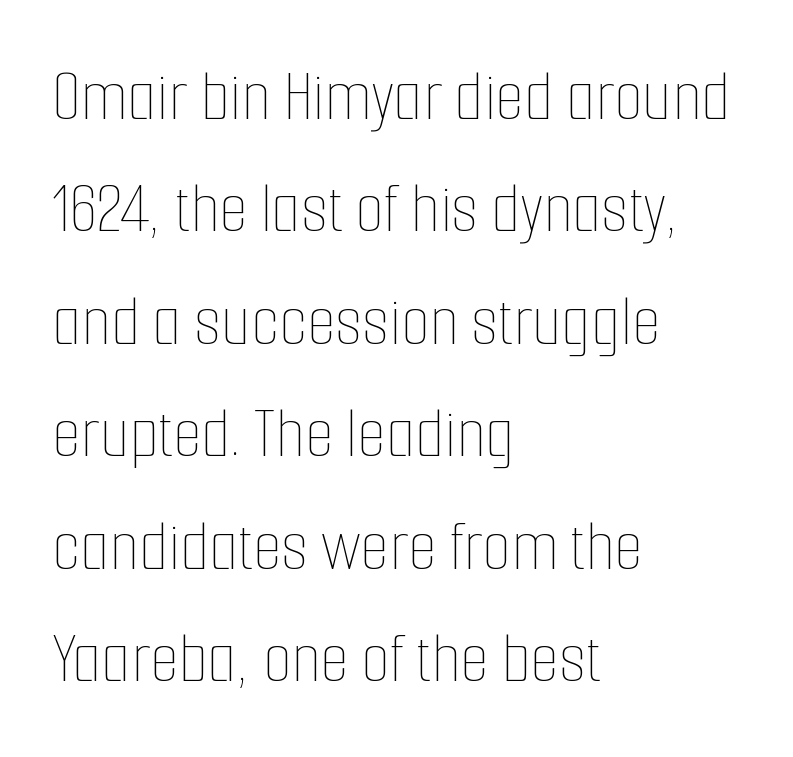
Ordinary non-slanted type is in use. Normally led — the rows are evenly, conventionally spaced. The compositor pushed each line to the left boundary. Beneath every word, the page is bare. Each letter keeps its own natural width here, so spacing adapts to shape.
